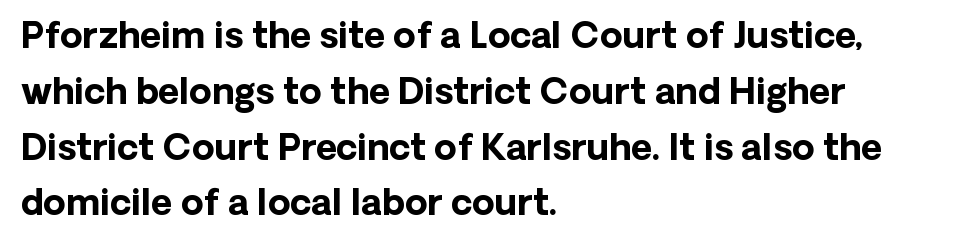
{"serif": "no", "italic": "no", "bold": "yes", "weight": "bold", "width": "normal", "stroke_contrast": "low", "x_height": "medium", "monospaced": "no", "underline": "no", "align": "left", "line_spacing": "normal", "line_spacing_ratio": 1.55, "letter_spacing": "normal", "letter_spacing_em": 0.0, "glyph_px": 36}
